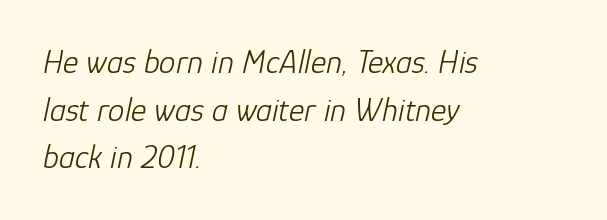
{"italic": "yes", "lean": "right", "slant_degrees": 12, "bold": "no", "weight": "light", "width": "normal", "stroke_contrast": "low", "x_height": "medium", "monospaced": "no", "underline": "no", "align": "left", "line_spacing": "normal", "line_spacing_ratio": 1.44, "letter_spacing": "normal", "letter_spacing_em": 0.0, "glyph_px": 33}
